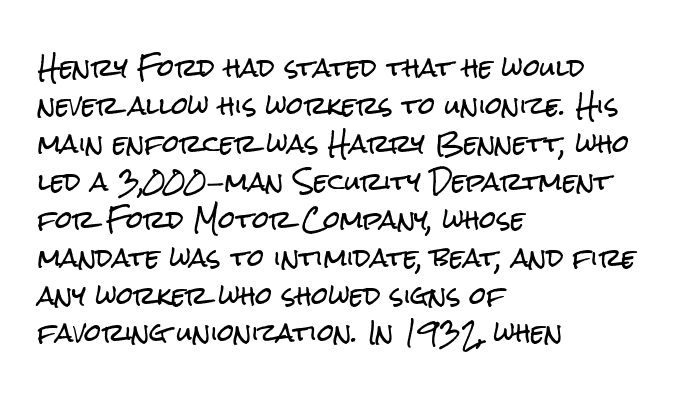
The image shows 24 px text type, upright; set left-aligned, normal line spacing (1.58x), normal letter spacing, not underlined.
